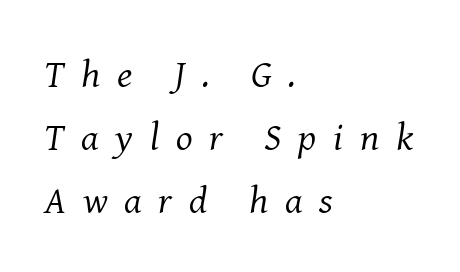
{"serif": "yes", "italic": "yes", "lean": "right", "slant_degrees": 8, "bold": "no", "weight": "regular", "width": "normal", "stroke_contrast": "medium", "x_height": "medium", "monospaced": "no", "underline": "no", "align": "left", "line_spacing": "normal", "line_spacing_ratio": 1.61, "letter_spacing": "wide", "letter_spacing_em": 0.43, "glyph_px": 39}
